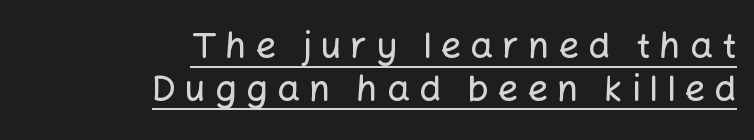
{"serif": "no", "italic": "no", "width": "normal", "stroke_contrast": "low", "x_height": "medium", "monospaced": "no", "underline": "yes", "align": "right", "line_spacing_ratio": 1.19, "letter_spacing": "wide", "letter_spacing_em": 0.25, "glyph_px": 36}
